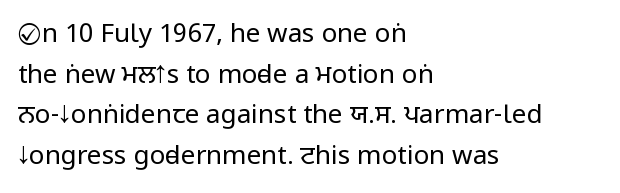
{"italic": "no", "bold": "no", "underline": "no", "align": "left", "line_spacing": "normal", "line_spacing_ratio": 1.56, "letter_spacing": "normal", "letter_spacing_em": 0.0, "glyph_px": 26}
